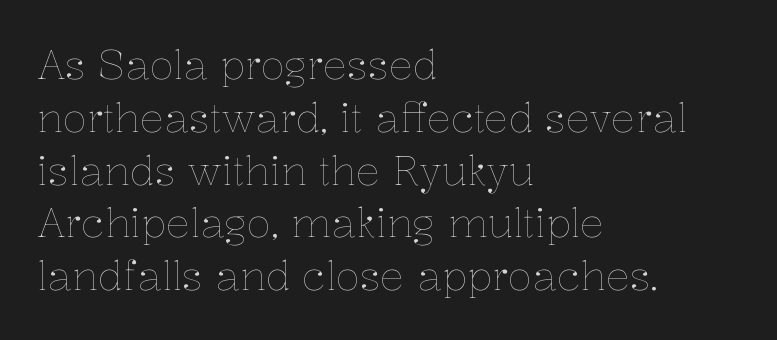
Q: Is the text bold? A: No.
Q: Is the text italic (slanted)? A: No, it is upright.
Q: Is the text underlined? A: No.
Q: How is the paragraph aligned? A: Left-aligned.
Q: Is the spacing between letters normal or unusually wide? A: Normal.
Q: Is the spacing between lines tight, normal or loose? A: Normal.
Q: Width (condensed, normal, or wide)? A: Normal.
Q: Stroke contrast? A: Low.
Q: x-height? A: Medium.
Q: Monospaced? A: No.
